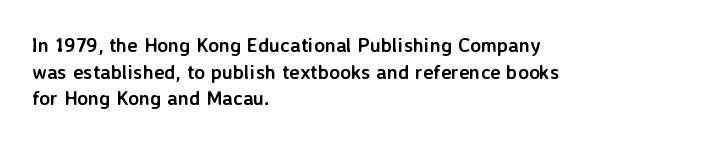
The typography opts for an upright posture over an oblique one. A classic flush-left, rag-right setting is used for this passage. Words appear dense and cohesive because spacing is normal. A full-strength bold gives these letters their thick strokes. Rule under the text: the space is simply empty.
